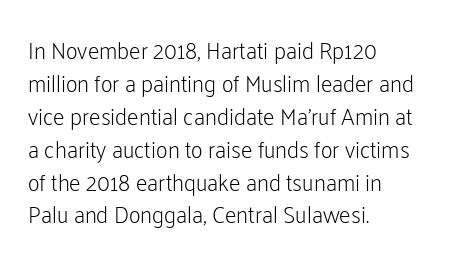
Q: Is the text bold? A: No.
Q: Is the text italic (slanted)? A: No, it is upright.
Q: Is the text underlined? A: No.
Q: How is the paragraph aligned? A: Left-aligned.
Q: Is the spacing between letters normal or unusually wide? A: Normal.
Q: Is the spacing between lines tight, normal or loose? A: Normal.
